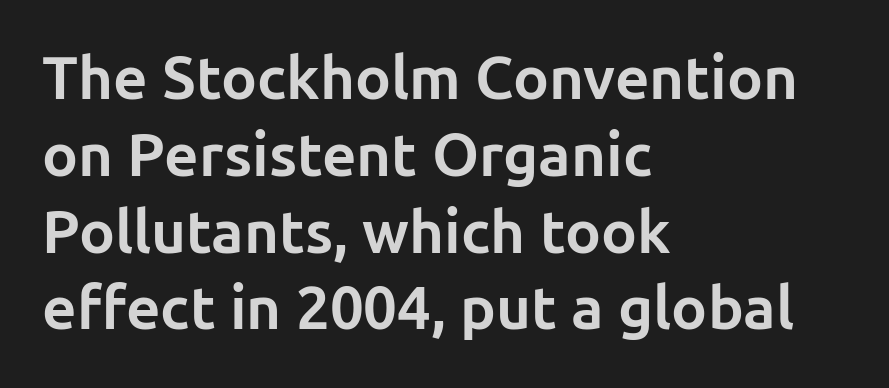
Q: Is the text bold? A: Yes.
Q: Is the text italic (slanted)? A: No, it is upright.
Q: Is the typeface a serif or a sans-serif typeface? A: Sans-serif.
Q: Is the text underlined? A: No.
Q: How is the paragraph aligned? A: Left-aligned.
Q: Is the spacing between letters normal or unusually wide? A: Normal.
Q: Is the spacing between lines tight, normal or loose? A: Normal.
Q: Width (condensed, normal, or wide)? A: Normal.
Q: Stroke contrast? A: Low.
Q: x-height? A: Medium.
Q: Monospaced? A: No.
